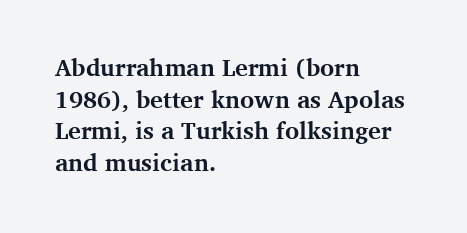
Honestly, the letter spacing is just normal — you wouldn't notice it. One glance says typical: line gaps are just what's usual. These lines stack with their left ends in a neat column. The type sits square on the baseline with zero lean. Descender tails drop into unmarked territory. How heavy is the stroke? Heavy — this is a bold.
